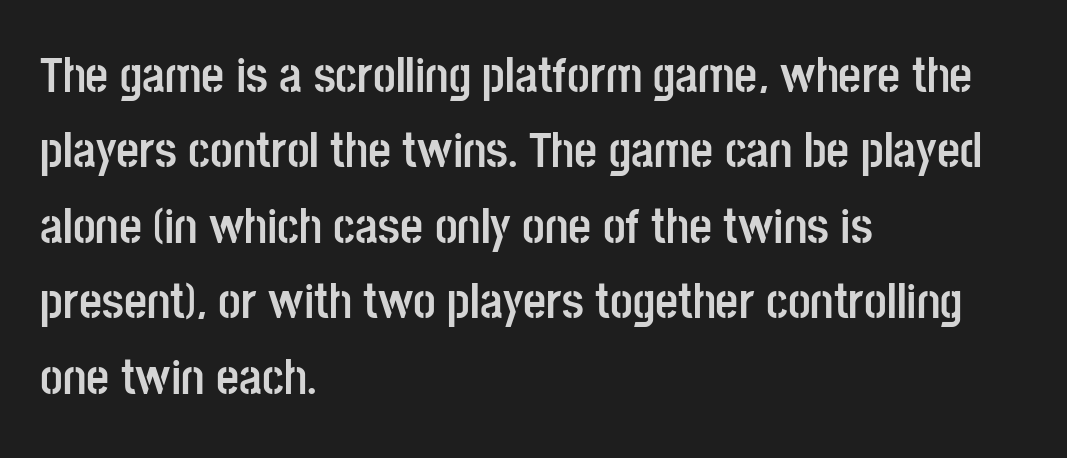
{"serif": "no", "italic": "no", "bold": "yes", "weight": "semibold", "width": "condensed", "stroke_contrast": "low", "x_height": "large", "monospaced": "no", "underline": "no", "align": "left", "line_spacing": "normal", "line_spacing_ratio": 1.51, "letter_spacing": "normal", "letter_spacing_em": 0.0, "glyph_px": 50}
